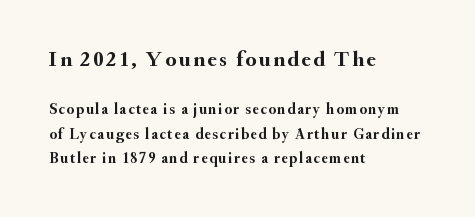
The image shows 22 px bold type, upright; set left-aligned, normal line spacing (1.63x), not underlined; the first (top) block is 1.47x larger.
